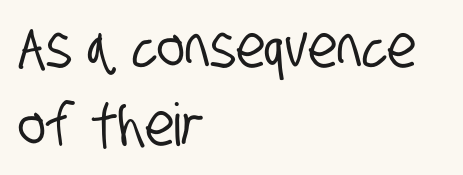
Q: Is the typeface a serif or a sans-serif typeface? A: Sans-serif.
Q: Is the text underlined? A: No.
Q: How is the paragraph aligned? A: Left-aligned.
Q: Is the spacing between letters normal or unusually wide? A: Normal.
Q: Is the spacing between lines tight, normal or loose? A: Normal.
Q: Width (condensed, normal, or wide)? A: Condensed.
Q: Stroke contrast? A: Low.
Q: x-height? A: Large.
Q: Monospaced? A: No.
